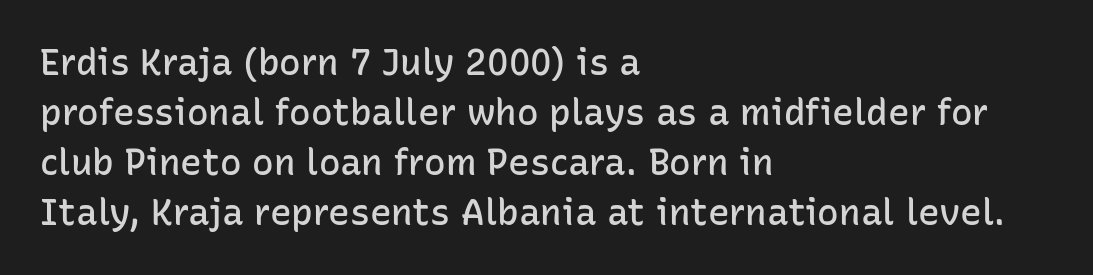
These lines keep a tight, regular rhythm from letter to letter. A normal amount of white space separates one row of letters from the next. This rendering features lettering with no underline. Horizontal alignment here is leftward, the default for most running prose.
